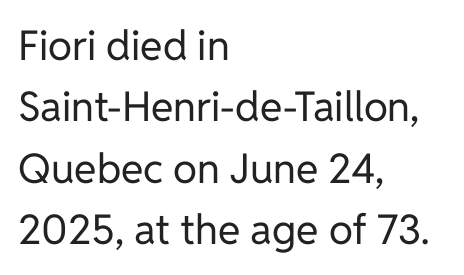
Here the designer chose a conventional face with non-uniform glyph widths. Nope, no serifs anywhere on these letters. The string is rendered with underlining switched off. The letters look calm and open, with moderate or lighter stems.
